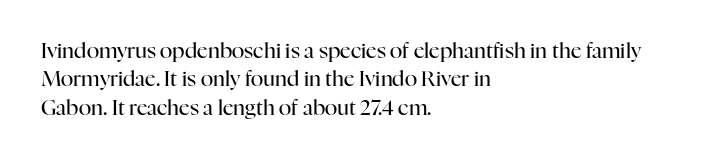
{"italic": "no", "bold": "no", "underline": "no", "align": "left", "line_spacing": "normal", "line_spacing_ratio": 1.35, "letter_spacing": "normal", "letter_spacing_em": 0.0, "glyph_px": 21}
